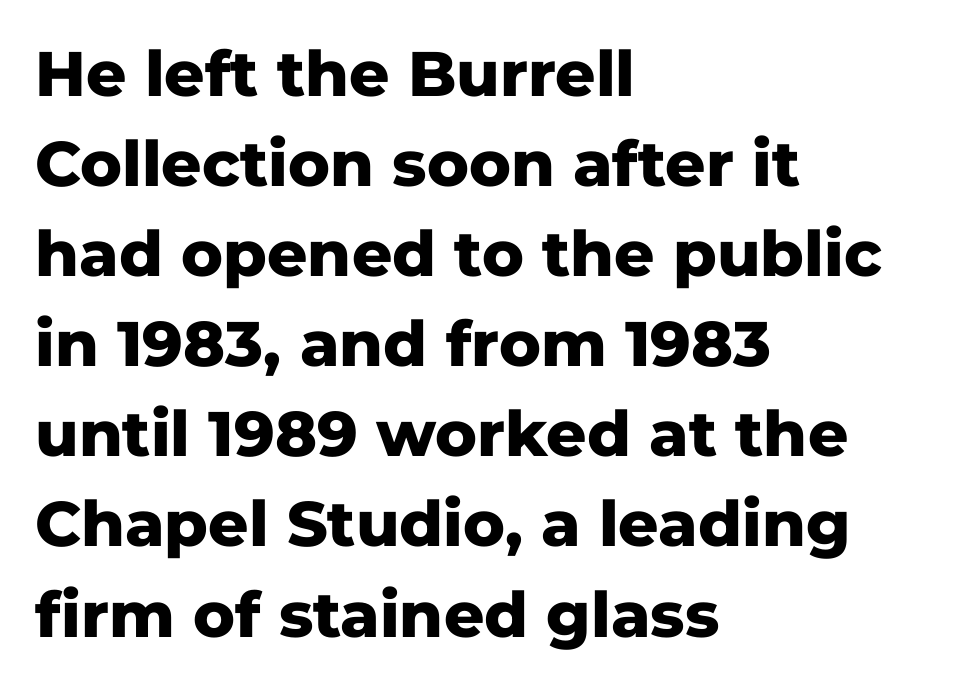
The compositor pushed each line to the left boundary. The baseline area is clear. Examine the stroke ends and you'll find no serifs. Ordinary non-slanted type is in use. Leading matches the norm, producing a regular column.
